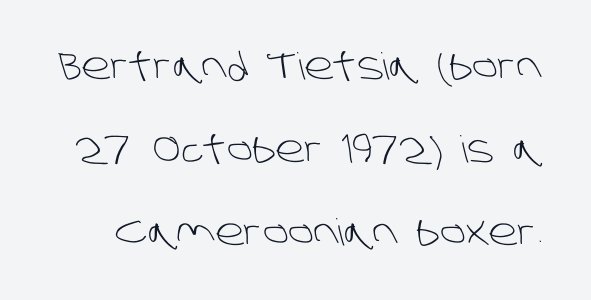
{"serif": "no", "bold": "no", "weight": "light", "width": "normal", "stroke_contrast": "low", "x_height": "large", "monospaced": "no", "underline": "no", "line_spacing": "loose", "line_spacing_ratio": 2.24, "letter_spacing": "normal", "letter_spacing_em": 0.0, "glyph_px": 37}
